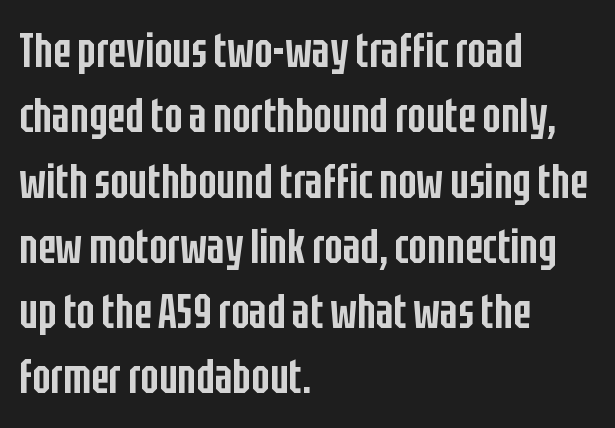
Letter spacing: default. The rag falls on the right side of this text block. How would I describe the line gaps? Plain and ordinary. The text was rendered using a sans face with plain stroke endings.
